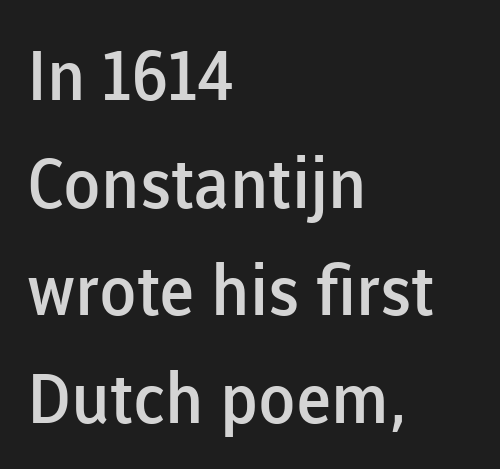
Q: Is the text bold? A: Semi-bold.
Q: Is the text italic (slanted)? A: No, it is upright.
Q: Is the typeface a serif or a sans-serif typeface? A: Sans-serif.
Q: Is the text underlined? A: No.
Q: How is the paragraph aligned? A: Left-aligned.
Q: Is the spacing between letters normal or unusually wide? A: Normal.
Q: Is the spacing between lines tight, normal or loose? A: Normal.
Q: Width (condensed, normal, or wide)? A: Normal.
Q: Stroke contrast? A: Low.
Q: x-height? A: Medium.
Q: Monospaced? A: No.
